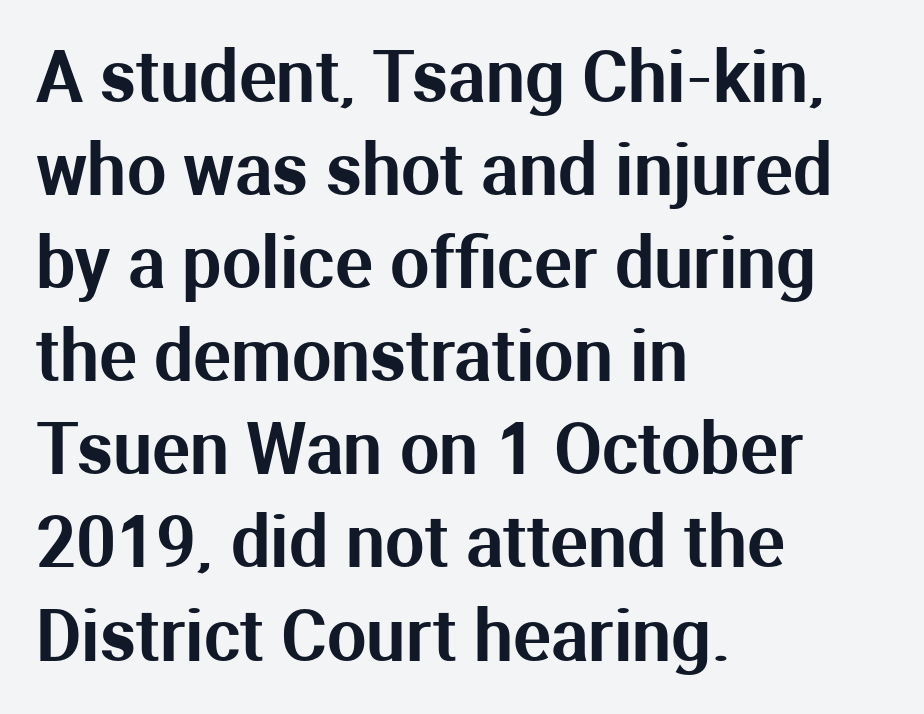
Q: Is the text italic (slanted)? A: No, it is upright.
Q: Is the typeface a serif or a sans-serif typeface? A: Sans-serif.
Q: Is the text underlined? A: No.
Q: How is the paragraph aligned? A: Left-aligned.
Q: Is the spacing between letters normal or unusually wide? A: Normal.
Q: Is the spacing between lines tight, normal or loose? A: Normal.
Q: Width (condensed, normal, or wide)? A: Normal.
Q: Stroke contrast? A: Medium.
Q: x-height? A: Medium.
Q: Monospaced? A: No.
